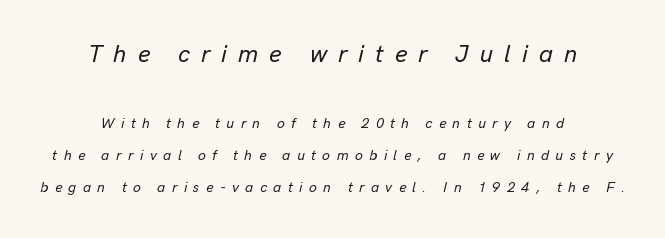
The image shows 24 px text type, italic (leaning right); set centered, loose line spacing (2.31x), unusually wide letter spacing (+0.46 em), not underlined; the first (top) block is 1.71x larger.
